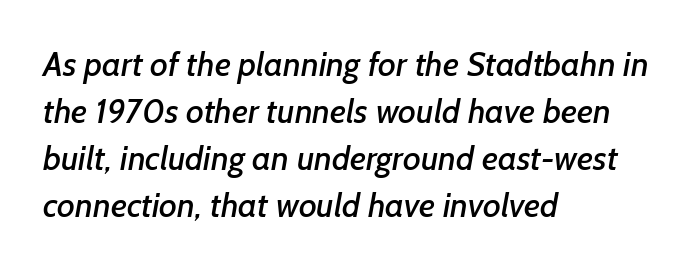
Q: Is the typeface a serif or a sans-serif typeface? A: Sans-serif.
Q: Is the text underlined? A: No.
Q: How is the paragraph aligned? A: Left-aligned.
Q: Is the spacing between letters normal or unusually wide? A: Normal.
Q: Is the spacing between lines tight, normal or loose? A: Normal.
Q: Width (condensed, normal, or wide)? A: Normal.
Q: Stroke contrast? A: Low.
Q: x-height? A: Medium.
Q: Monospaced? A: No.
